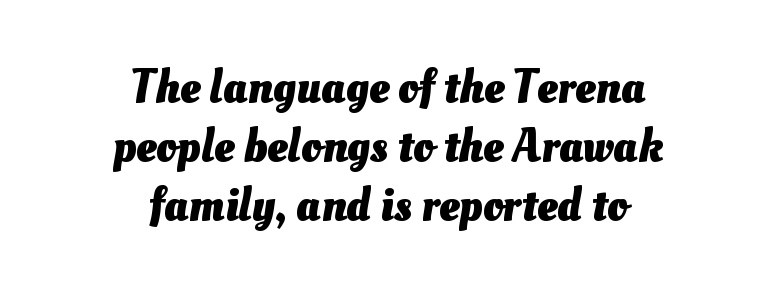
{"bold": "yes", "weight": "heavy", "width": "normal", "stroke_contrast": "medium", "x_height": "small", "monospaced": "no", "underline": "no", "align": "center", "line_spacing": "normal", "line_spacing_ratio": 1.28, "letter_spacing": "normal", "letter_spacing_em": 0.0, "glyph_px": 46}
